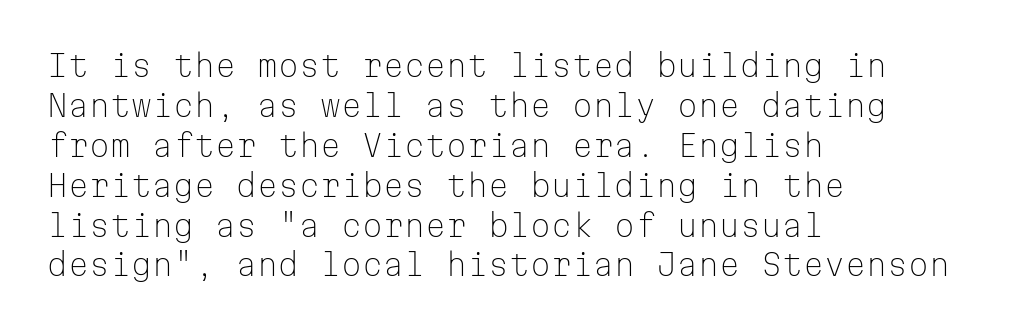
Q: Is the text bold? A: No.
Q: Is the text italic (slanted)? A: No, it is upright.
Q: Is the typeface a serif or a sans-serif typeface? A: Sans-serif.
Q: Is the text underlined? A: No.
Q: How is the paragraph aligned? A: Left-aligned.
Q: Is the spacing between letters normal or unusually wide? A: Normal.
Q: Is the spacing between lines tight, normal or loose? A: Normal.
Q: Width (condensed, normal, or wide)? A: Normal.
Q: Stroke contrast? A: Low.
Q: x-height? A: Medium.
Q: Monospaced? A: Yes.
